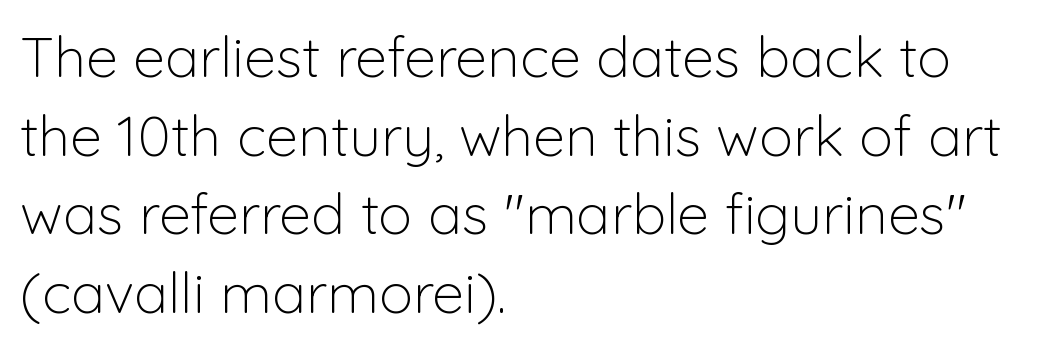
The image shows 57 px light sans-serif type, upright; set left-aligned, normal line spacing (1.38x), normal letter spacing, not underlined; low stroke contrast and a medium x-height.
